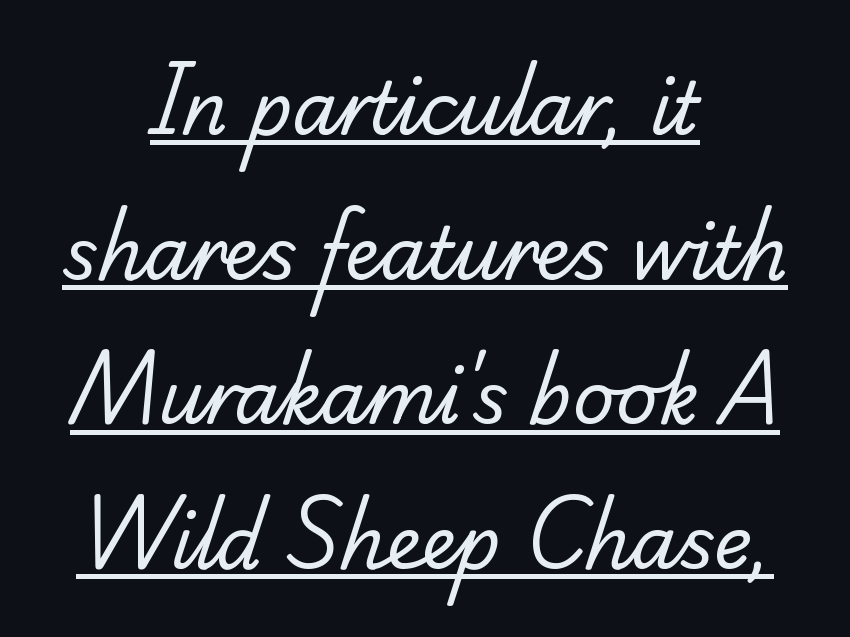
{"serif": "yes", "bold": "no", "weight": "regular", "width": "normal", "stroke_contrast": "low", "x_height": "small", "monospaced": "no", "underline": "yes", "align": "center", "line_spacing": "loose", "line_spacing_ratio": 2.01, "letter_spacing": "normal", "letter_spacing_em": 0.0, "glyph_px": 72}
